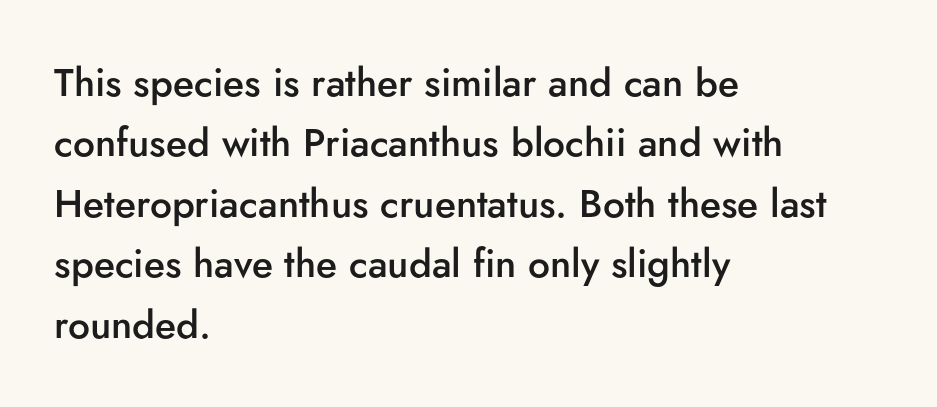
These lines sit exactly where default settings would place them. Stroke terminals: plain, sans-serif. Does extra space separate the letters? No, they use regular spacing. Underlining? Definitely not there.
